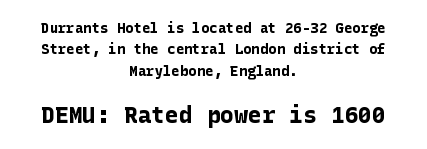
The image shows 23 px bold type, upright; set centered, normal line spacing (1.52x), normal letter spacing, not underlined; the second (bottom) block is 1.64x larger.
